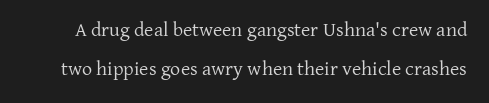
{"italic": "no", "bold": "no", "underline": "no", "line_spacing": "loose", "line_spacing_ratio": 1.93, "letter_spacing": "normal", "letter_spacing_em": 0.0, "glyph_px": 20}
